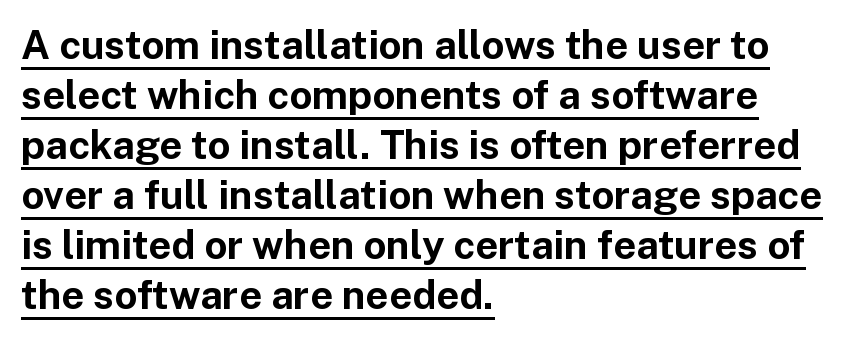
Q: Is the text bold? A: Yes.
Q: Is the text italic (slanted)? A: No, it is upright.
Q: Is the typeface a serif or a sans-serif typeface? A: Sans-serif.
Q: Is the text underlined? A: Yes.
Q: How is the paragraph aligned? A: Left-aligned.
Q: Is the spacing between letters normal or unusually wide? A: Normal.
Q: Is the spacing between lines tight, normal or loose? A: Normal.
Q: Width (condensed, normal, or wide)? A: Normal.
Q: Stroke contrast? A: Low.
Q: x-height? A: Medium.
Q: Monospaced? A: No.
